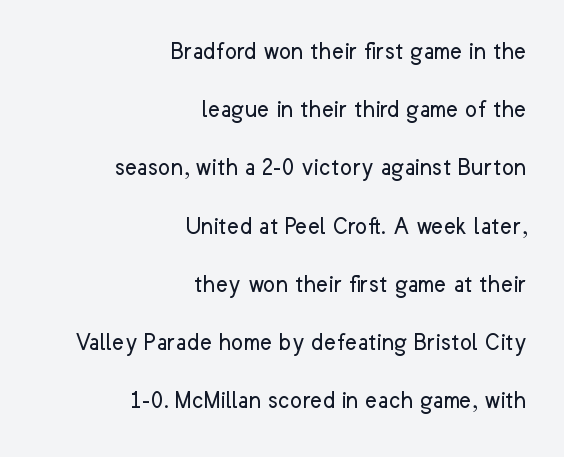
Q: Is the text bold? A: No.
Q: Is the text italic (slanted)? A: No, it is upright.
Q: Is the text underlined? A: No.
Q: How is the paragraph aligned? A: Right-aligned.
Q: Is the spacing between letters normal or unusually wide? A: Normal.
Q: Is the spacing between lines tight, normal or loose? A: Loose.
